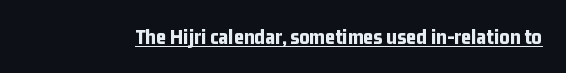
{"italic": "no", "bold": "yes", "underline": "yes", "letter_spacing": "normal", "letter_spacing_em": 0.0, "glyph_px": 22}
